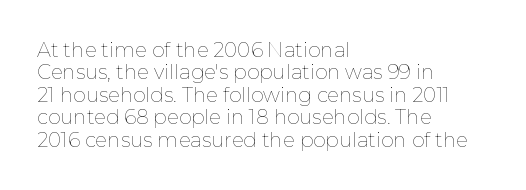
The baseline area is clear. The line texture is even and compact thanks to regular tracking. The typesetting does not lean heavy: it is not bold. Is there much room between lines? No — they nearly touch.
